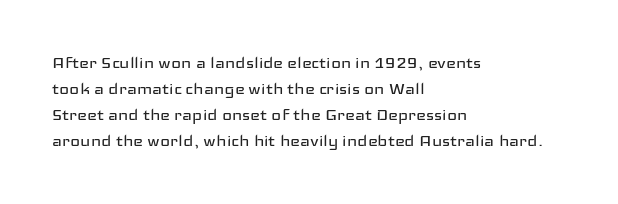
The typography opts for an upright posture over an oblique one. Unmarked baselines from the first word to the last. Students, note that the glyphs here touch the page at normal intervals. Which margin do the lines hug? The left one — the right edge is uneven. The typesetting does not lean heavy: it is not bold.
